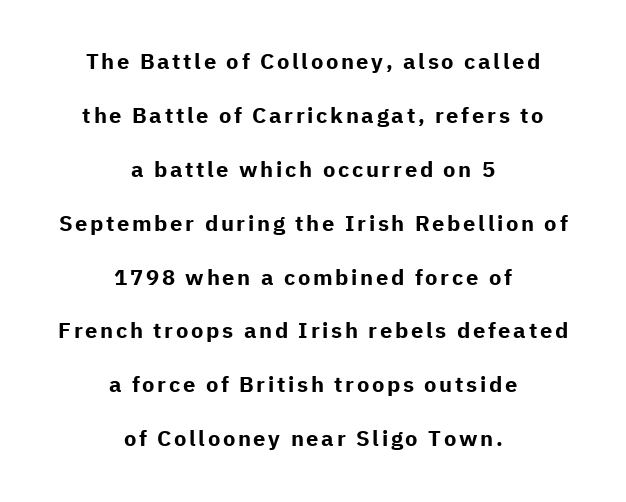
In terms of posture, this sample is upright. Words float on clear page, feet unadorned. Every letter is thick-stroked: bold, no question. Compared with typical paragraphs, the rows here are farther apart.
